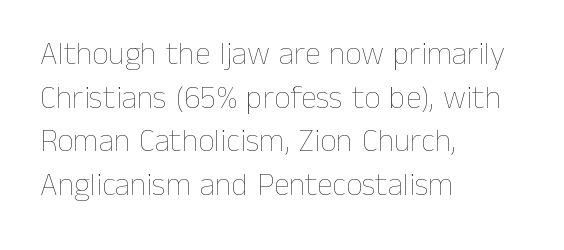
A typesetter would call this leading conventional body-copy spacing. If you drew a line through each stem, it would be perfectly vertical. The gap between lines stays unmarked. Think of a printed novel: that variable character pitch is what you see here.
